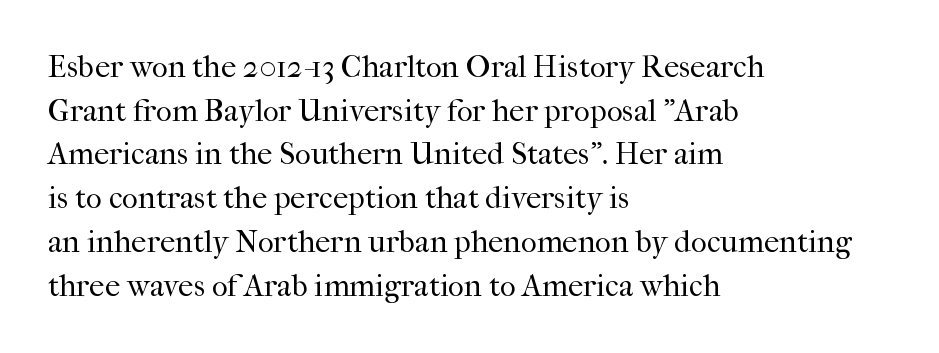
Horizontal alignment here is leftward, the default for most running prose. Tracking value appears to be zero — textbook default spacing. Vertical strokes here are truly vertical. Think of a printed novel: that variable character pitch is what you see here. What's the leading like? Ordinary, nothing unusual.
